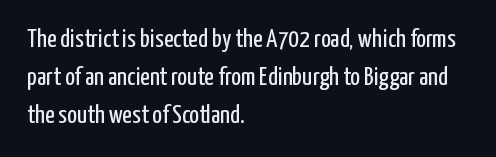
The vertical gap from one line to the next is medium. Quick note: underline off. The characters are drawn with everyday or finer stroke widths. A typesetter would mark this as roman, not italic. Caption: multi-line text, flush left, ragged right.
